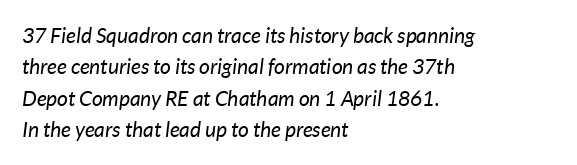
The image shows 21 px text type, italic (leaning right); set left-aligned, normal line spacing (1.5x), normal letter spacing, not underlined.
